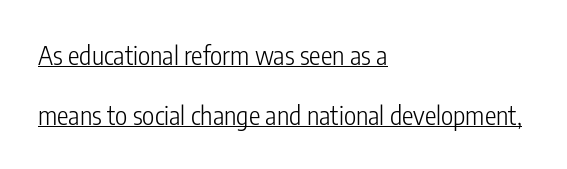
These glyphs show unthickened strokes, regular width or finer. Glance below the letters and you will spot a drawn line. The rendering uses a large line-height, opening up the rows. These lines are set flush left with a ragged right edge. Nope, not italic — everything's standing straight.
